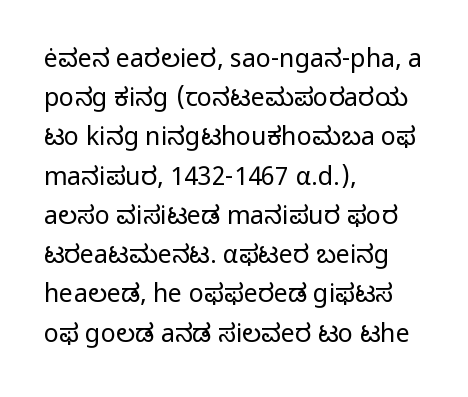
The image shows 25 px text type, upright; set left-aligned, normal line spacing (1.57x), normal letter spacing, not underlined.
